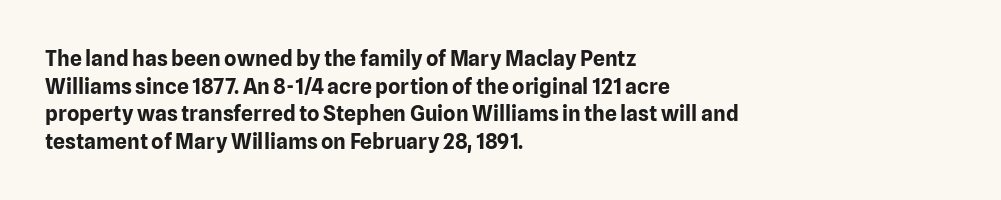
{"italic": "no", "bold": "yes", "underline": "no", "align": "left", "line_spacing": "normal", "line_spacing_ratio": 1.32, "letter_spacing": "normal", "letter_spacing_em": 0.0, "glyph_px": 21}
